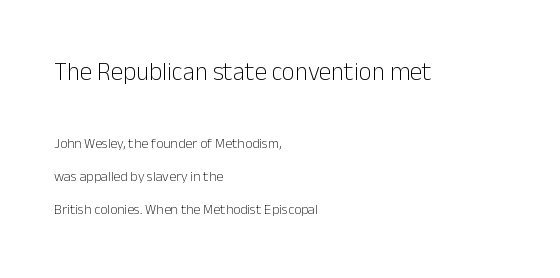
The image shows 25 px text type, upright; set left-aligned, loose line spacing (2.35x), normal letter spacing, not underlined; the first (top) block is 1.79x larger.
